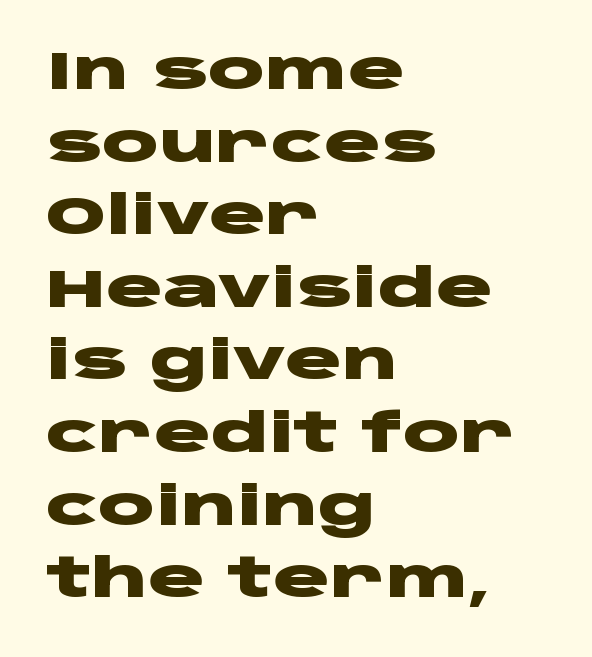
Q: Is the text bold? A: Yes.
Q: Is the text italic (slanted)? A: No, it is upright.
Q: Is the typeface a serif or a sans-serif typeface? A: Sans-serif.
Q: Is the text underlined? A: No.
Q: How is the paragraph aligned? A: Left-aligned.
Q: Is the spacing between letters normal or unusually wide? A: Normal.
Q: Is the spacing between lines tight, normal or loose? A: Normal.
Q: Width (condensed, normal, or wide)? A: Wide.
Q: Stroke contrast? A: Low.
Q: x-height? A: Large.
Q: Monospaced? A: No.
